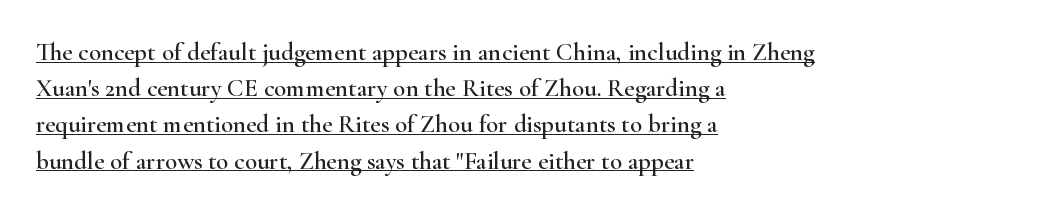
Teacher's note: observe the even left margin — that is flush-left alignment. There is no visible air inserted between adjacent glyphs. Upright lettering throughout. Horizontal bands of white between lines are of average thickness. The sample's only ornament is a line tracing under the words.
